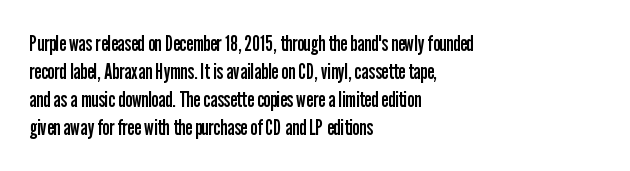
Q: Is the text bold? A: No.
Q: Is the text italic (slanted)? A: No, it is upright.
Q: Is the text underlined? A: No.
Q: How is the paragraph aligned? A: Left-aligned.
Q: Is the spacing between letters normal or unusually wide? A: Normal.
Q: Is the spacing between lines tight, normal or loose? A: Normal.
